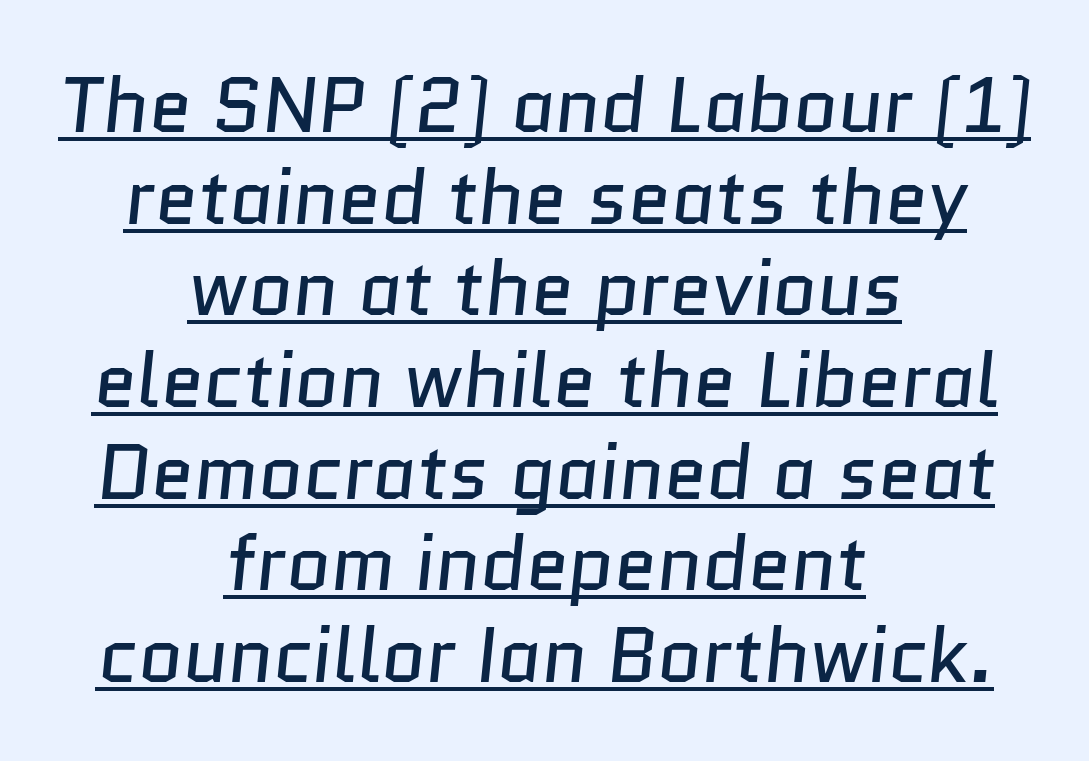
Q: Is the text bold? A: No.
Q: Is the typeface a serif or a sans-serif typeface? A: Sans-serif.
Q: Is the text underlined? A: Yes.
Q: How is the paragraph aligned? A: Centered.
Q: Is the spacing between letters normal or unusually wide? A: Normal.
Q: Width (condensed, normal, or wide)? A: Normal.
Q: Stroke contrast? A: Low.
Q: x-height? A: Medium.
Q: Monospaced? A: No.
